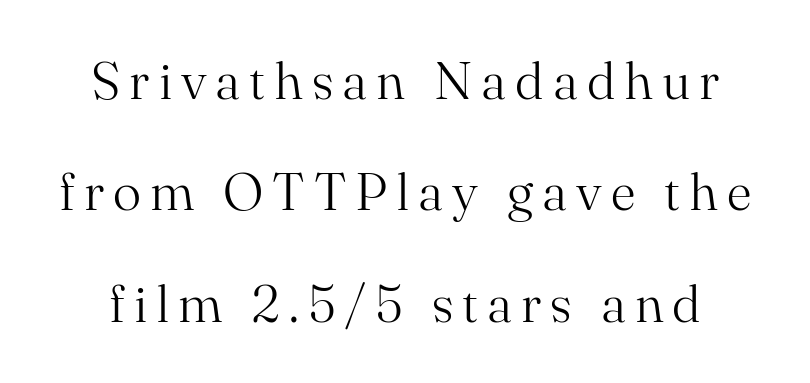
The image shows 53 px light serif type, upright; set loose line spacing (2.1x), not underlined; medium stroke contrast and a small x-height.
